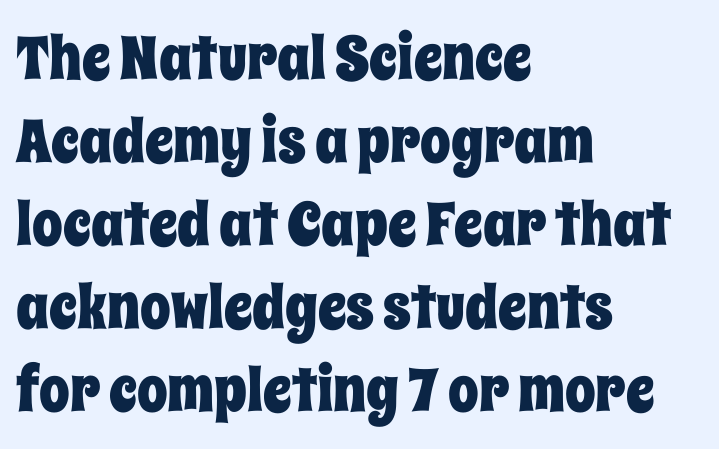
Q: Is the text italic (slanted)? A: No, it is upright.
Q: Is the text underlined? A: No.
Q: How is the paragraph aligned? A: Left-aligned.
Q: Is the spacing between letters normal or unusually wide? A: Normal.
Q: Is the spacing between lines tight, normal or loose? A: Normal.
Q: Width (condensed, normal, or wide)? A: Condensed.
Q: Stroke contrast? A: Low.
Q: x-height? A: Large.
Q: Monospaced? A: No.
